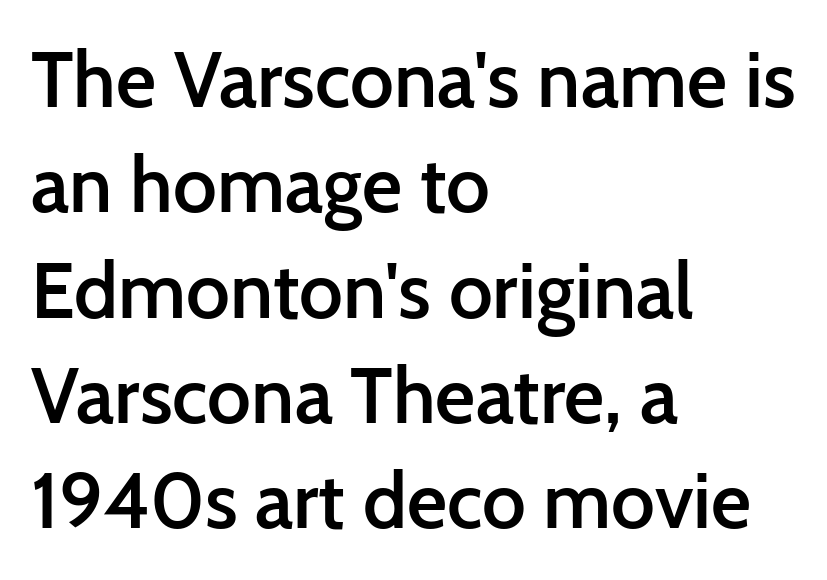
Does the leading feel generous? No, just average. Stroke terminals: plain, sans-serif. Every character sits straight up, as roman type does. Every letter is mildly thick-stroked: semibold rather than bold. Words appear dense and cohesive because spacing is normal. The string is rendered with underlining switched off.
